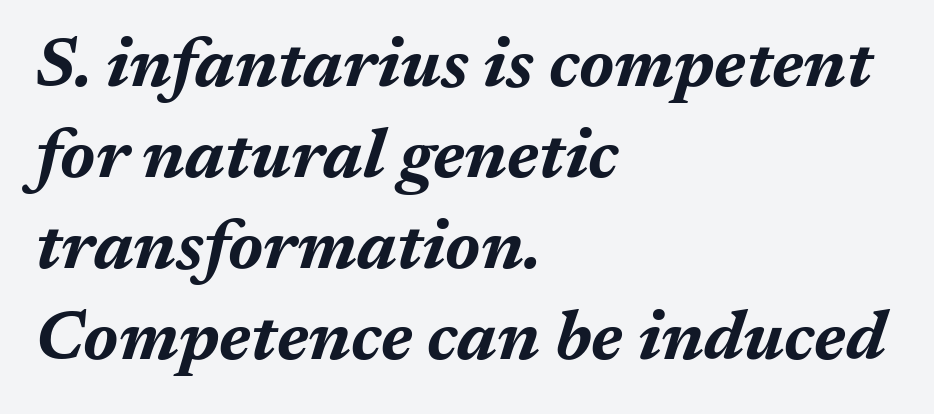
On the weight axis this lands at bold, roughly 700. In terms of letterspacing, this is plain default setting. No word sits above an underline. The letters are slanted; this is an italic face.
